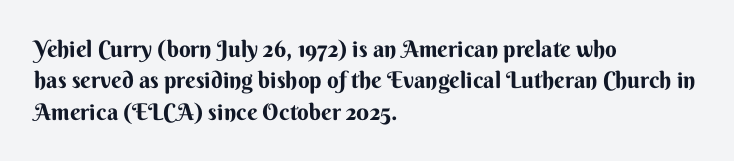
{"italic": "no", "bold": "yes", "underline": "no", "align": "left", "line_spacing": "normal", "line_spacing_ratio": 1.36, "letter_spacing": "normal", "letter_spacing_em": 0.0, "glyph_px": 23}
